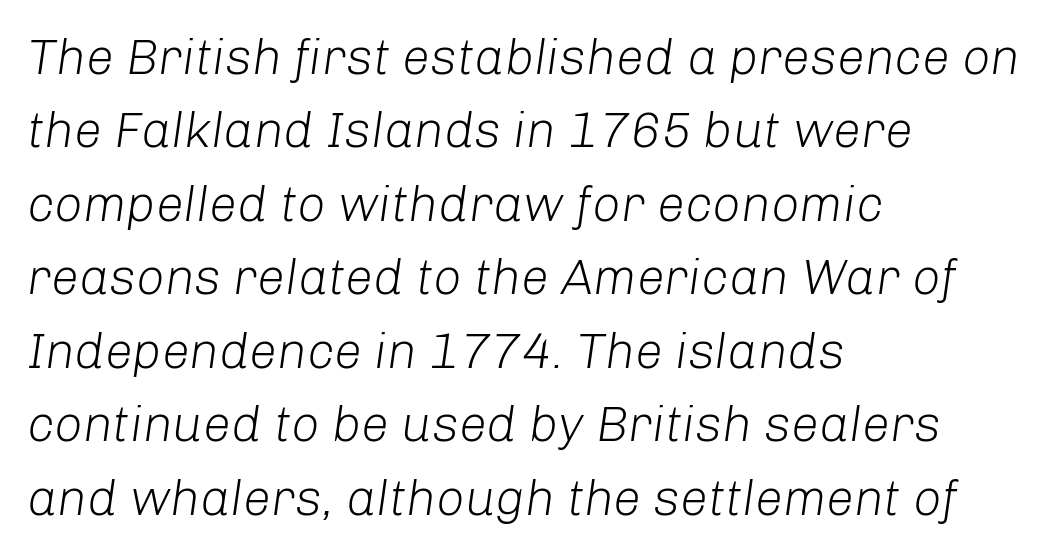
The image shows 50 px light type, italic (leaning right); set left-aligned, normal line spacing (1.47x), normal letter spacing, not underlined; low stroke contrast and a medium x-height.
